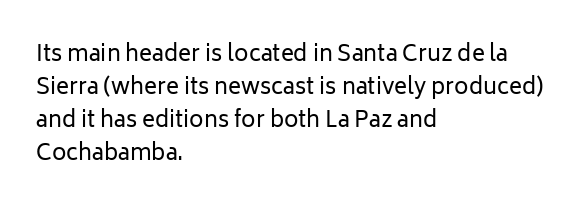
{"italic": "no", "bold": "no", "underline": "no", "align": "left", "line_spacing": "normal", "line_spacing_ratio": 1.5, "letter_spacing": "normal", "letter_spacing_em": 0.0, "glyph_px": 22}
